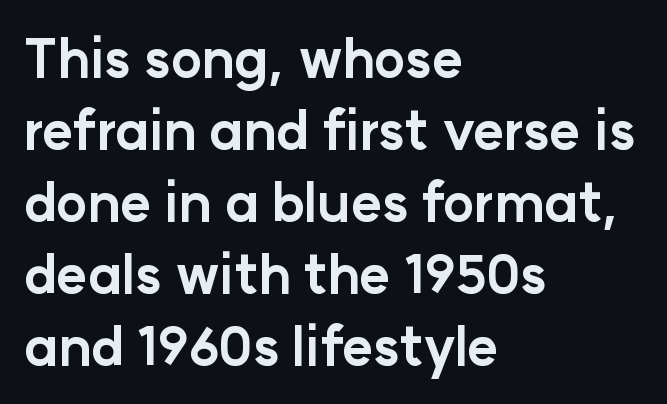
Q: Is the text bold? A: Yes.
Q: Is the text italic (slanted)? A: No, it is upright.
Q: Is the typeface a serif or a sans-serif typeface? A: Sans-serif.
Q: Is the text underlined? A: No.
Q: How is the paragraph aligned? A: Left-aligned.
Q: Is the spacing between letters normal or unusually wide? A: Normal.
Q: Is the spacing between lines tight, normal or loose? A: Normal.
Q: Width (condensed, normal, or wide)? A: Normal.
Q: Stroke contrast? A: Low.
Q: x-height? A: Medium.
Q: Monospaced? A: No.
